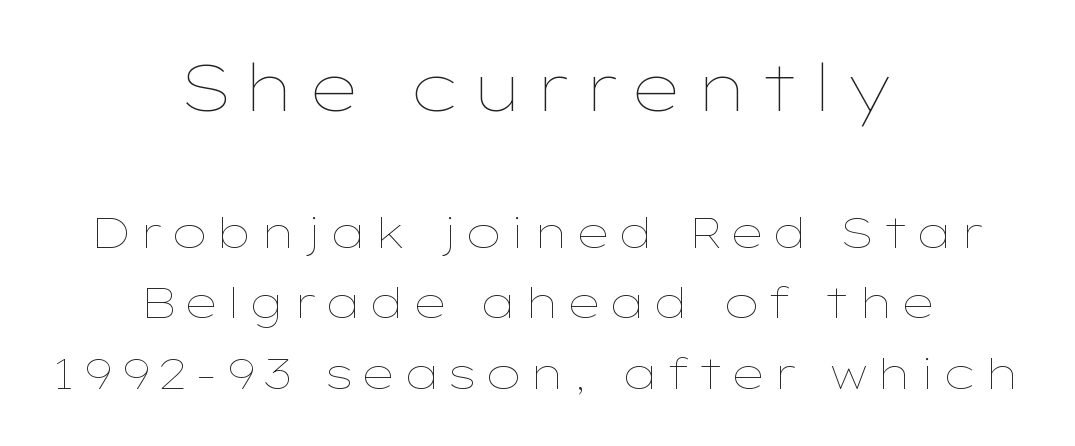
Q: Is the text bold? A: No.
Q: Is the text italic (slanted)? A: No, it is upright.
Q: Is the text underlined? A: No.
Q: How is the paragraph aligned? A: Centered.
Q: Is the spacing between lines tight, normal or loose? A: Normal.
Q: Which block of text is set in a larger size, the first (top) or the second (bottom)? A: The first (top) one.
Q: Width (condensed, normal, or wide)? A: Wide.
Q: Stroke contrast? A: Low.
Q: x-height? A: Medium.
Q: Monospaced? A: No.
